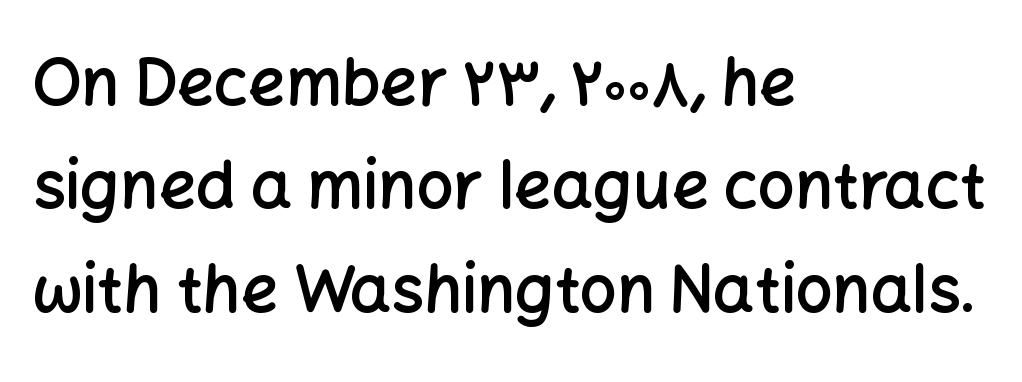
The image shows 65 px semibold sans-serif type, upright; set left-aligned, normal line spacing (1.59x), normal letter spacing, not underlined; low stroke contrast and a medium x-height.
